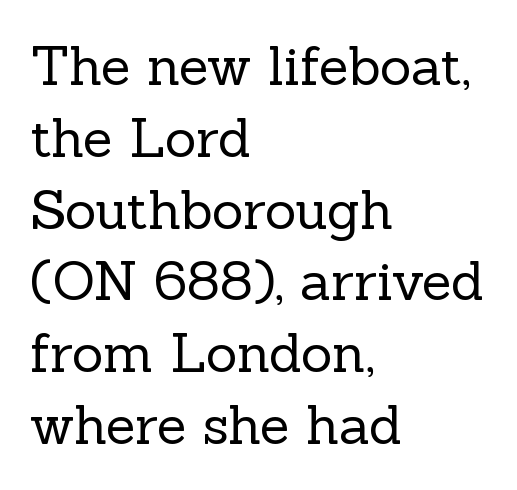
Q: Is the text bold? A: No.
Q: Is the text italic (slanted)? A: No, it is upright.
Q: Is the typeface a serif or a sans-serif typeface? A: Serif.
Q: Is the text underlined? A: No.
Q: How is the paragraph aligned? A: Left-aligned.
Q: Is the spacing between letters normal or unusually wide? A: Normal.
Q: Is the spacing between lines tight, normal or loose? A: Normal.
Q: Width (condensed, normal, or wide)? A: Normal.
Q: x-height? A: Medium.
Q: Monospaced? A: No.
